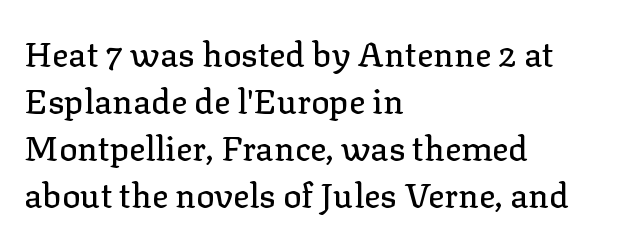
Q: Is the text italic (slanted)? A: No, it is upright.
Q: Is the typeface a serif or a sans-serif typeface? A: Serif.
Q: Is the text underlined? A: No.
Q: How is the paragraph aligned? A: Left-aligned.
Q: Is the spacing between letters normal or unusually wide? A: Normal.
Q: Is the spacing between lines tight, normal or loose? A: Normal.
Q: Width (condensed, normal, or wide)? A: Normal.
Q: Stroke contrast? A: Low.
Q: x-height? A: Medium.
Q: Monospaced? A: No.
